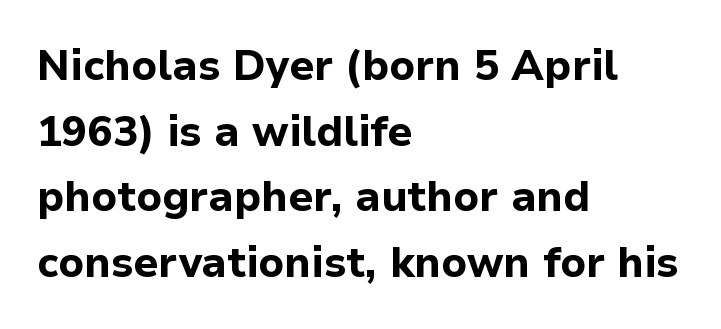
Nobody touched the tracking dial on this one. Which margin do the lines hug? The left one — the right edge is uneven. Examine the stroke ends and you'll find no serifs. These lines are rendered in a variable-pitch font.
